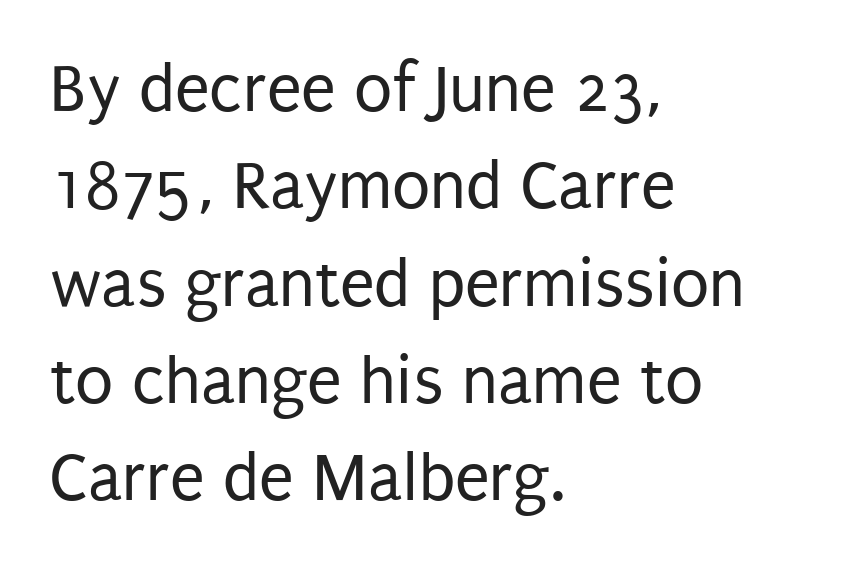
Words float on clear page, feet unadorned. The cut favours lightness, reaching ordinary text weight at its darkest. Caption: multi-line text, flush left, ragged right. Look at the bottom of the vertical strokes: they stop flat, with no serifs. Here the designer chose a conventional face with non-uniform glyph widths.
